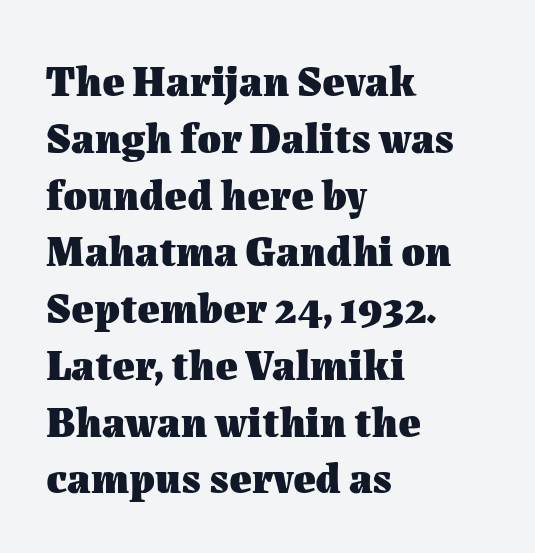
The line-height multiplier appears to be the usual default. On the weight axis this lands at bold, roughly 700. One-word summary of the alignment: left. The tracking reads as untouched default to a designer's eye.
